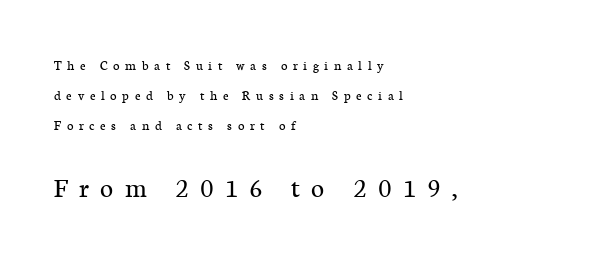
Descenders hang freely into open space. No italicization has been applied; the sample stays upright. Here the glyphs are tracked loosely, breaking word shapes into spaced letters. The paragraph has a hard left edge and a soft right edge. Note the varied advance widths — an 'i' is clearly narrower than an 'm'.
